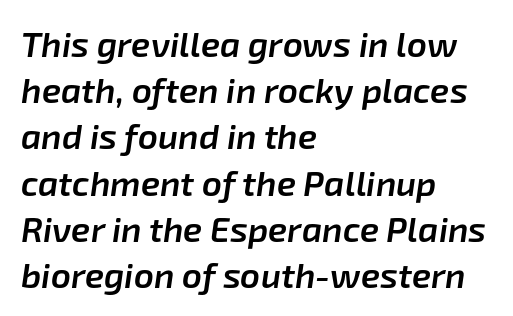
This rendering leaves character spacing at its baseline value. Notice how descenders clear the ascenders below comfortably — that's standard leading. Do the characters align in a grid? No, the font is proportional. The typesetter chose a ragged-right arrangement here. Would a proofreader flag this as italicized? Yes.
